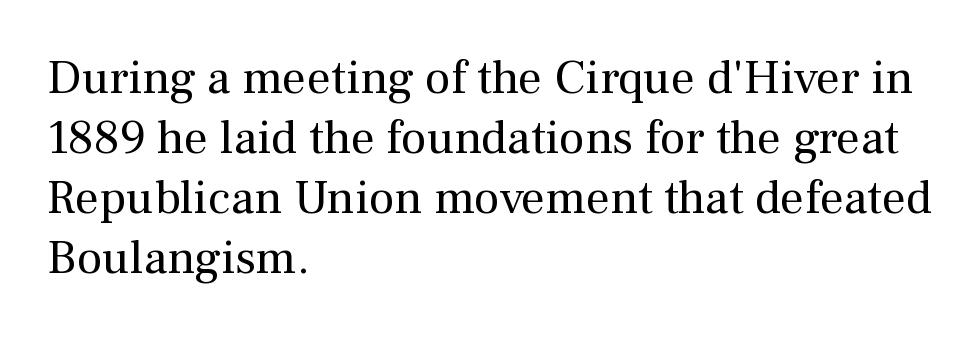
{"serif": "yes", "italic": "no", "bold": "no", "weight": "regular", "width": "normal", "stroke_contrast": "medium", "x_height": "medium", "monospaced": "no", "underline": "no", "align": "left", "line_spacing": "normal", "line_spacing_ratio": 1.25, "letter_spacing": "normal", "letter_spacing_em": 0.0, "glyph_px": 48}
